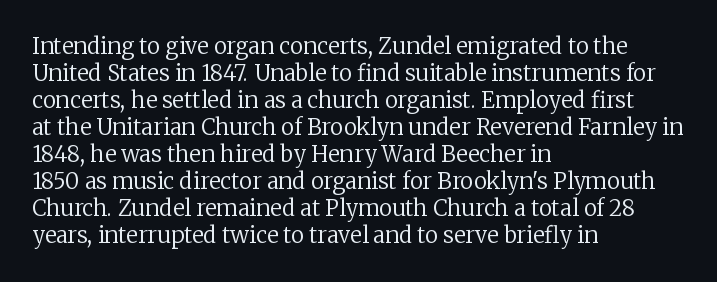
Beneath every word, the page is bare. The lettering holds an erect, upright posture throughout. Caption: face not bold, strokes unweighted. The gaps between neighbouring characters are ordinary and unremarkable.
